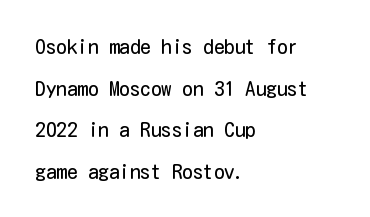
The image shows 21 px text type, upright; set left-aligned, loose line spacing (1.98x), normal letter spacing, not underlined.
